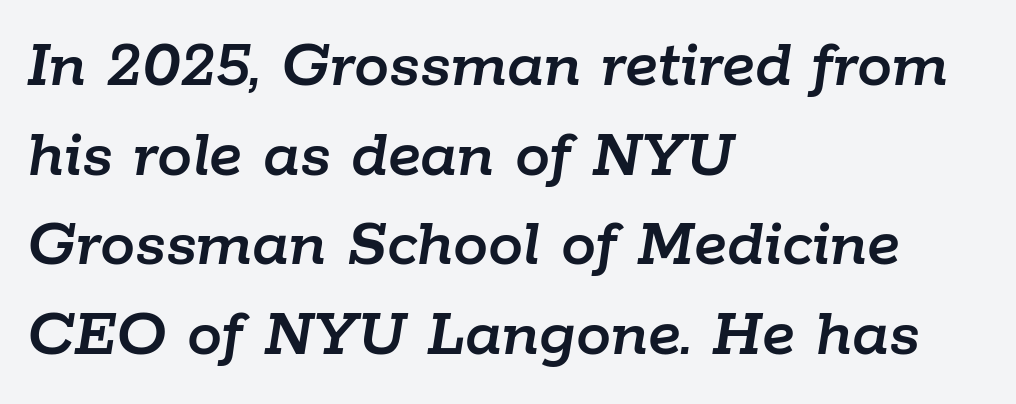
Q: Is the text italic (slanted)? A: Yes, it leans right by about 9 degrees.
Q: Is the text underlined? A: No.
Q: How is the paragraph aligned? A: Left-aligned.
Q: Is the spacing between letters normal or unusually wide? A: Normal.
Q: Is the spacing between lines tight, normal or loose? A: Normal.
Q: Width (condensed, normal, or wide)? A: Normal.
Q: Stroke contrast? A: Low.
Q: x-height? A: Medium.
Q: Monospaced? A: No.
